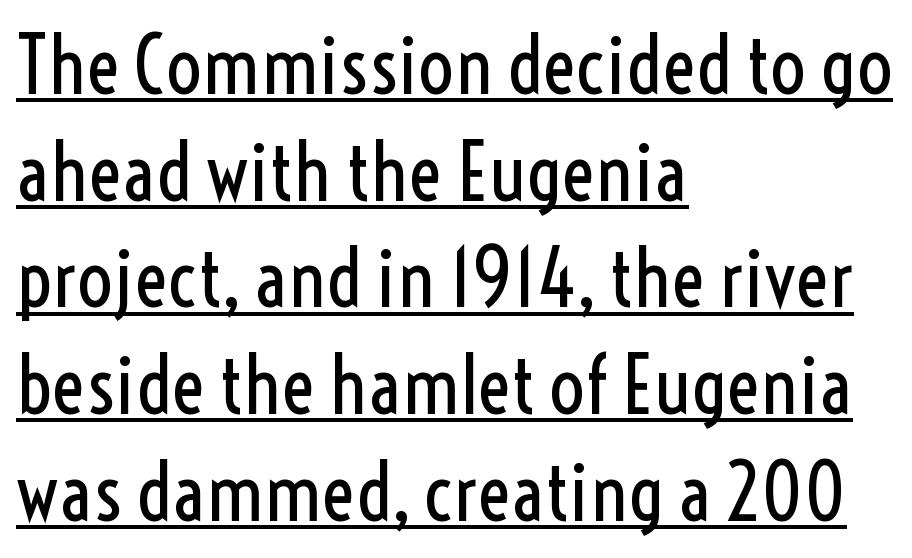
The image shows 79 px regular-weight, condensed sans-serif type, upright; set left-aligned, normal line spacing (1.35x), normal letter spacing, underlined; a medium x-height.
